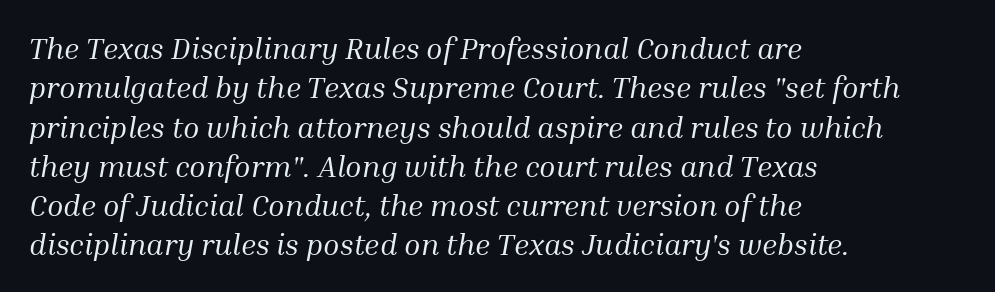
These lines are rendered in a variable-pitch font. Old-style or modern, the face here clearly has serifs. There is no visible air inserted between adjacent glyphs. Letters have the restrained weight of plain body copy at most. Just letters on the line, the space beneath them empty.
